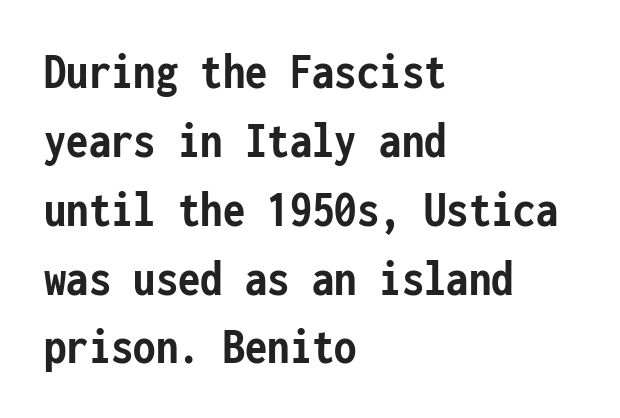
{"serif": "no", "italic": "no", "bold": "yes", "weight": "semibold", "width": "condensed", "stroke_contrast": "low", "x_height": "medium", "monospaced": "yes", "underline": "no", "align": "left", "line_spacing": "normal", "line_spacing_ratio": 1.35, "letter_spacing": "normal", "letter_spacing_em": 0.0, "glyph_px": 51}
